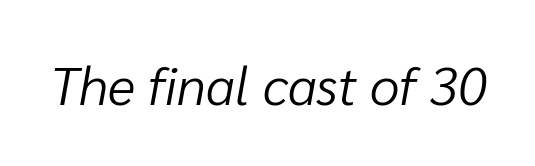
{"italic": "yes", "lean": "right", "slant_degrees": 10, "bold": "no", "weight": "light", "width": "normal", "stroke_contrast": "low", "x_height": "medium", "monospaced": "no", "underline": "no", "letter_spacing": "normal", "letter_spacing_em": 0.0, "glyph_px": 53}
